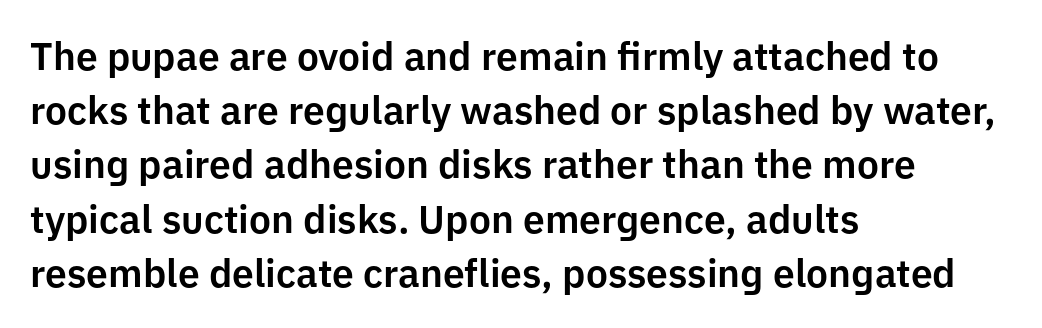
{"serif": "no", "italic": "no", "width": "normal", "stroke_contrast": "low", "x_height": "medium", "monospaced": "no", "underline": "no", "align": "left", "line_spacing": "normal", "line_spacing_ratio": 1.39, "letter_spacing": "normal", "letter_spacing_em": 0.0, "glyph_px": 39}
